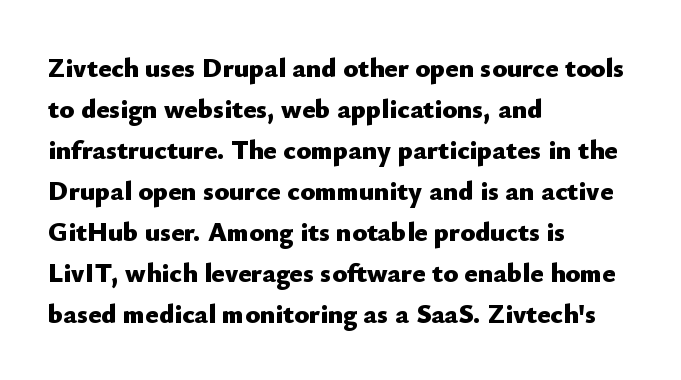
The image shows 27 px bold type, upright; set left-aligned, normal line spacing (1.52x), normal letter spacing, not underlined.
